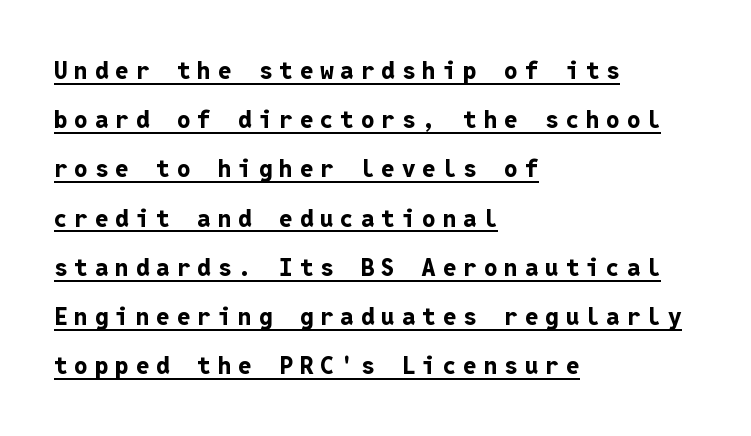
{"italic": "no", "bold": "yes", "underline": "yes", "align": "left", "line_spacing": "loose", "line_spacing_ratio": 2.05, "letter_spacing": "wide", "letter_spacing_em": 0.29, "glyph_px": 24}
